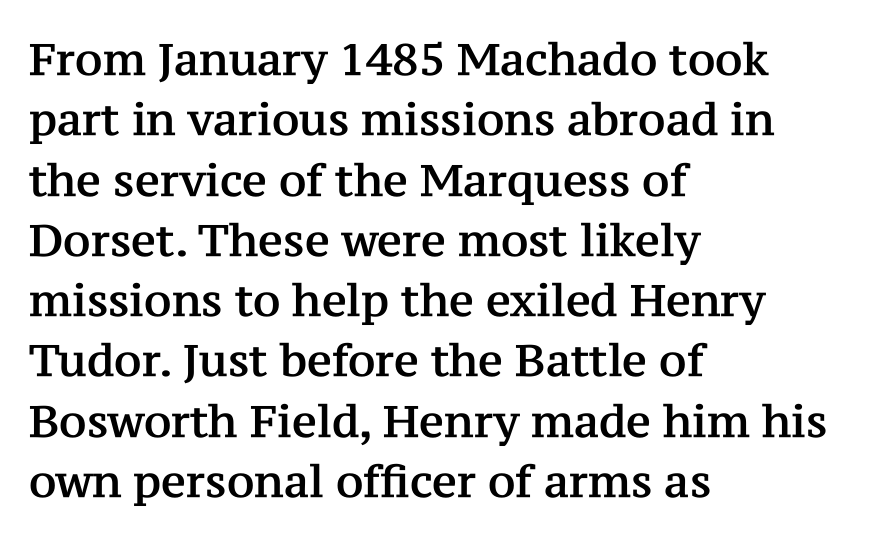
The text block is weighted toward the left margin, trailing off unevenly rightward. Quick note: interline space is typical. Spacing verdict: proportional, widths tailored to each character. Descenders are the only things crossing below the line.
